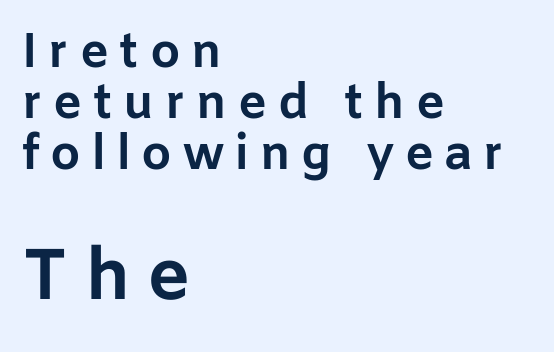
The vertical gap from one line to the next is small. The foot of each line stays bare and open. Larger block? The one below; the one above is distinctly smaller. Think of a printed novel: that variable character pitch is what you see here.
